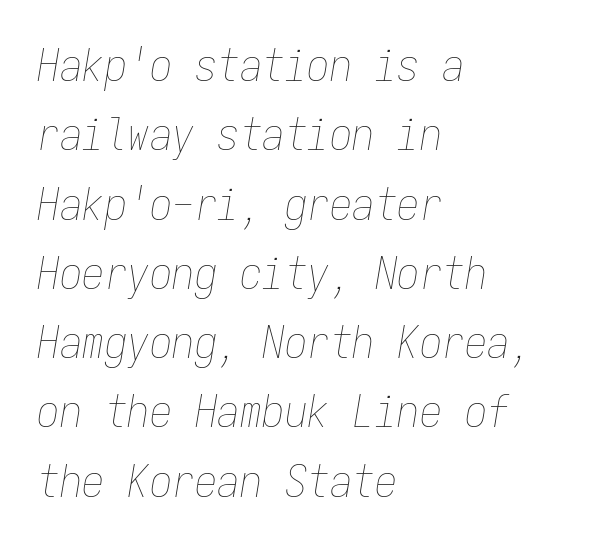
Q: Is the text bold? A: No.
Q: Is the text italic (slanted)? A: Yes, it leans right by about 9 degrees.
Q: Is the text underlined? A: No.
Q: How is the paragraph aligned? A: Left-aligned.
Q: Is the spacing between letters normal or unusually wide? A: Normal.
Q: Is the spacing between lines tight, normal or loose? A: Normal.
Q: Width (condensed, normal, or wide)? A: Condensed.
Q: Stroke contrast? A: Low.
Q: x-height? A: Medium.
Q: Monospaced? A: Yes.
